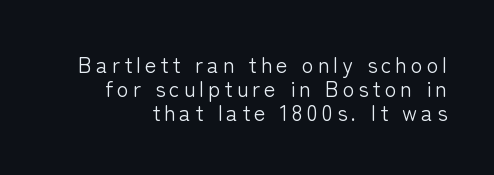
Q: Is the text bold? A: No.
Q: Is the text italic (slanted)? A: No, it is upright.
Q: Is the text underlined? A: No.
Q: Is the spacing between lines tight, normal or loose? A: Tight.
